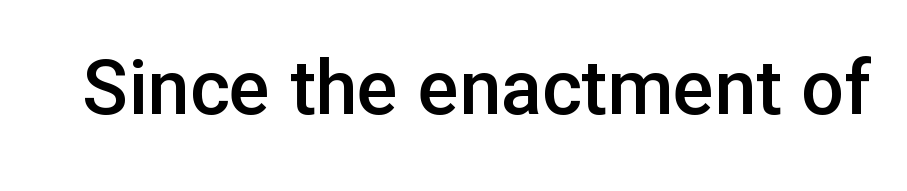
The image shows 76 px semibold sans-serif type, upright; set normal letter spacing, not underlined; low stroke contrast and a medium x-height.
